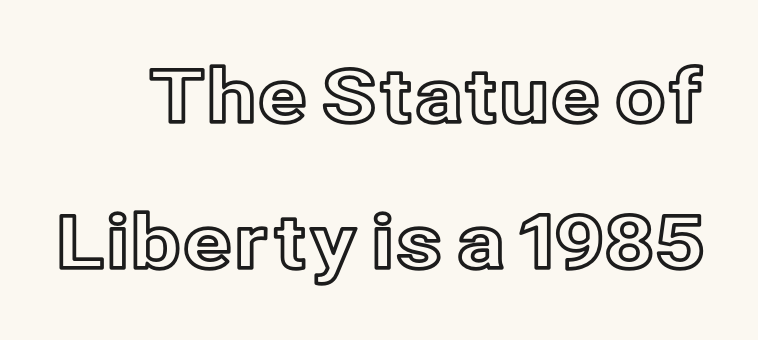
The image shows 74 px text type, upright; set loose line spacing (1.97x), normal letter spacing, not underlined; a medium x-height.
